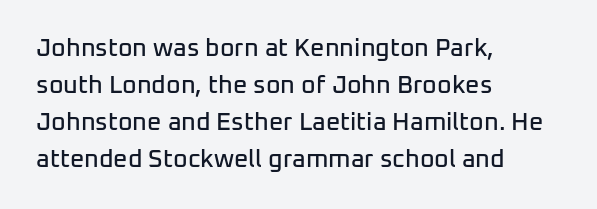
Q: Is the text italic (slanted)? A: No, it is upright.
Q: Is the text underlined? A: No.
Q: How is the paragraph aligned? A: Left-aligned.
Q: Is the spacing between letters normal or unusually wide? A: Normal.
Q: Is the spacing between lines tight, normal or loose? A: Normal.
